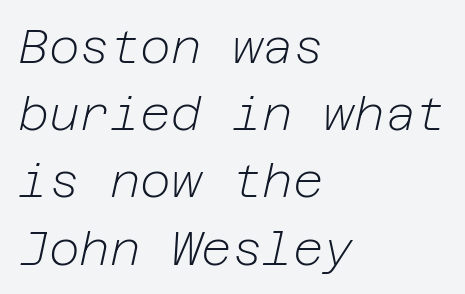
{"italic": "yes", "lean": "right", "slant_degrees": 12, "bold": "no", "weight": "light", "width": "normal", "stroke_contrast": "low", "x_height": "medium", "underline": "no", "align": "left", "line_spacing": "normal", "line_spacing_ratio": 1.43, "letter_spacing": "normal", "letter_spacing_em": 0.0, "glyph_px": 47}
